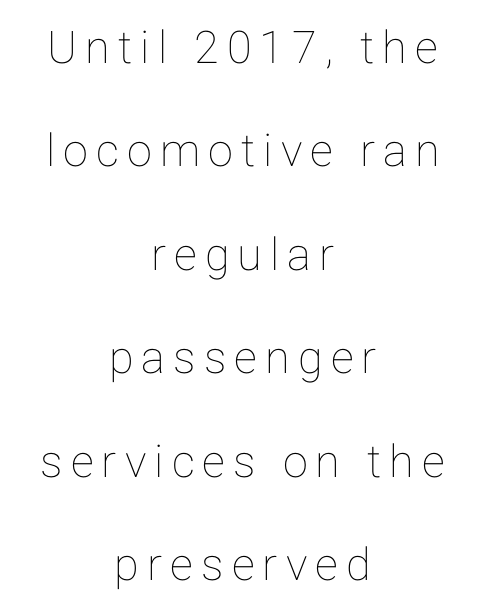
The image shows 45 px text type, upright; set centered, loose line spacing (2.3x), not underlined; low stroke contrast and a medium x-height.
